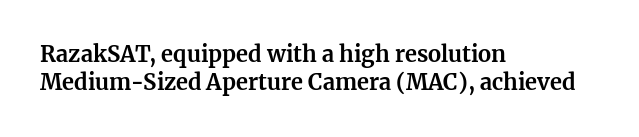
Q: Is the text bold? A: Yes.
Q: Is the text italic (slanted)? A: No, it is upright.
Q: Is the text underlined? A: No.
Q: How is the paragraph aligned? A: Left-aligned.
Q: Is the spacing between letters normal or unusually wide? A: Normal.
Q: Is the spacing between lines tight, normal or loose? A: Normal.
